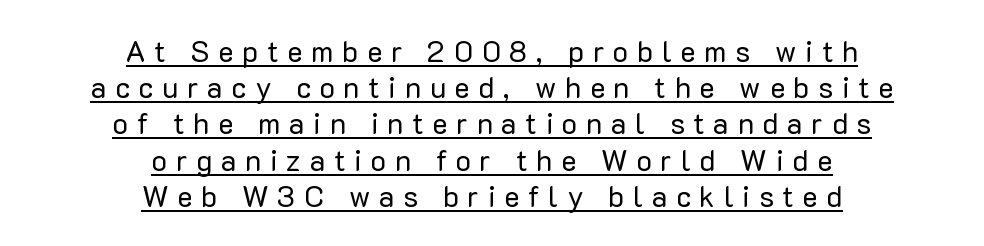
What decoration does the sample have? An underline. This is roman type, the default non-slanted kind. If you measured baseline to baseline, you'd find a middling distance. A typesetter would call this heavily tracked-out type.
